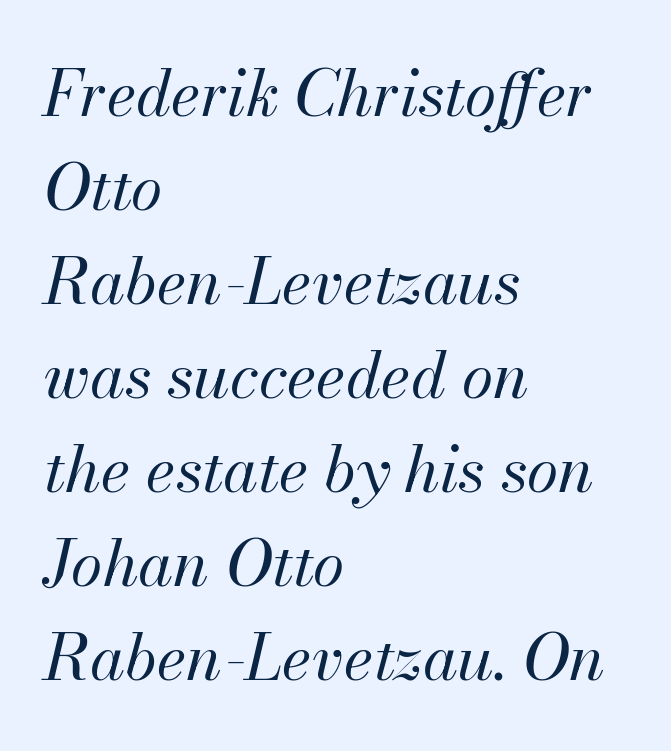
Compared with a typical body face, this is equally light or lighter still. Alignment: flush left. The rendering uses a moderate line-height, typical for paragraphs. Underline: absent.
